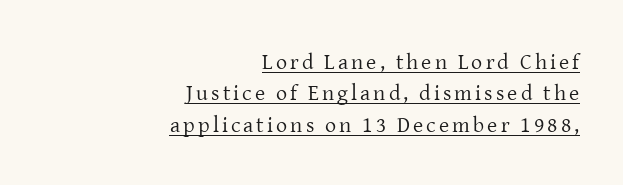
The designer left line spacing at the default. You can tell it's not italic because the verticals are truly vertical. Weight class: somewhere from thin through regular. A continuous stroke trails under the words, as in a hyperlink.
